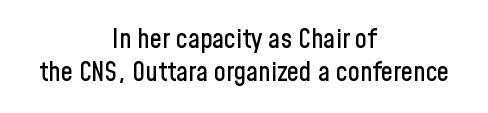
Horizontal alignment here is central, giving a formal, balanced look. Descenders are the only things crossing below the line. The face used here is rendered with its standard letterfit. Vertical strokes here are truly vertical.
